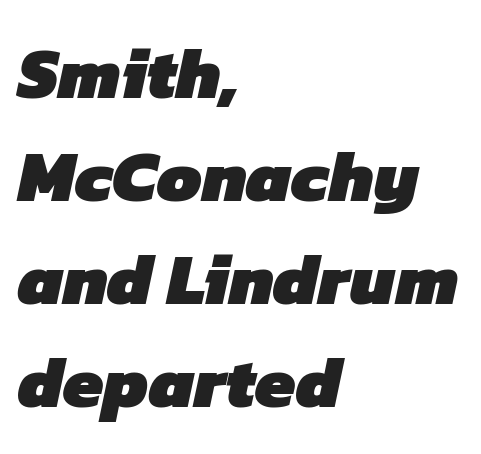
The paragraph shown leans on its left margin. You could not count columns in this text — the font is proportionally spaced. Compared with typical body copy, the letter spacing here is the same. The passage shown is emphatically bold. To sum up the face: it is a sans, with no serifs.
